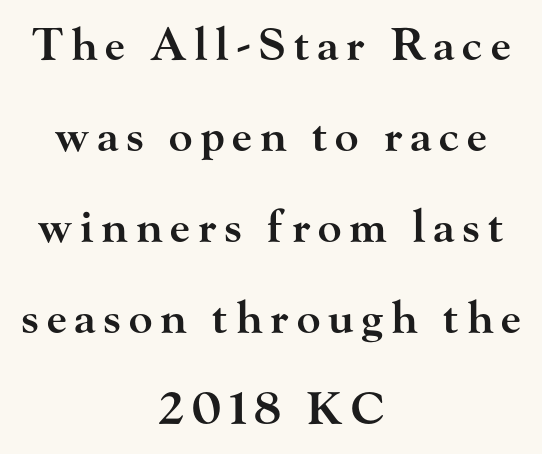
Q: Is the text bold? A: Semi-bold.
Q: Is the text italic (slanted)? A: No, it is upright.
Q: Is the typeface a serif or a sans-serif typeface? A: Serif.
Q: Is the text underlined? A: No.
Q: How is the paragraph aligned? A: Centered.
Q: Is the spacing between lines tight, normal or loose? A: Loose.
Q: Width (condensed, normal, or wide)? A: Wide.
Q: Stroke contrast? A: High.
Q: x-height? A: Small.
Q: Monospaced? A: No.
